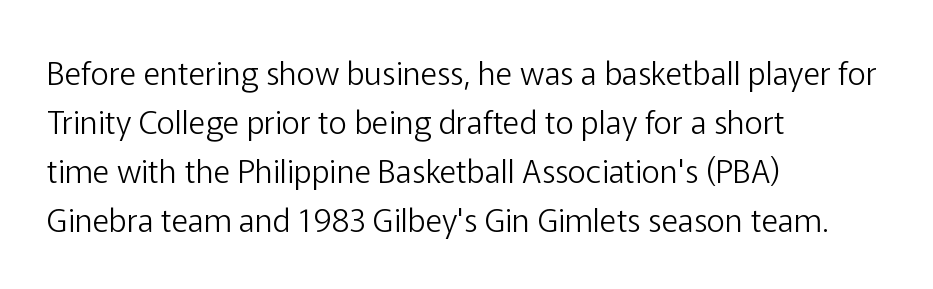
The typography opts for an upright posture over an oblique one. I'd call this a sans setting — the letters go barefoot. Caption: multi-line text, flush left, ragged right. Underlining? Definitely not there. The designer left line spacing at the default.
